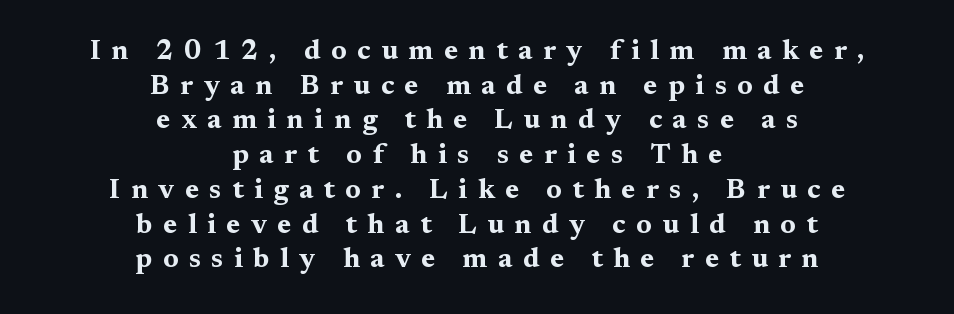
Q: Is the text bold? A: Yes.
Q: Is the text italic (slanted)? A: No, it is upright.
Q: Is the typeface a serif or a sans-serif typeface? A: Serif.
Q: Is the text underlined? A: No.
Q: How is the paragraph aligned? A: Centered.
Q: Is the spacing between letters normal or unusually wide? A: Unusually wide.
Q: Width (condensed, normal, or wide)? A: Wide.
Q: Stroke contrast? A: Medium.
Q: x-height? A: Medium.
Q: Monospaced? A: No.
